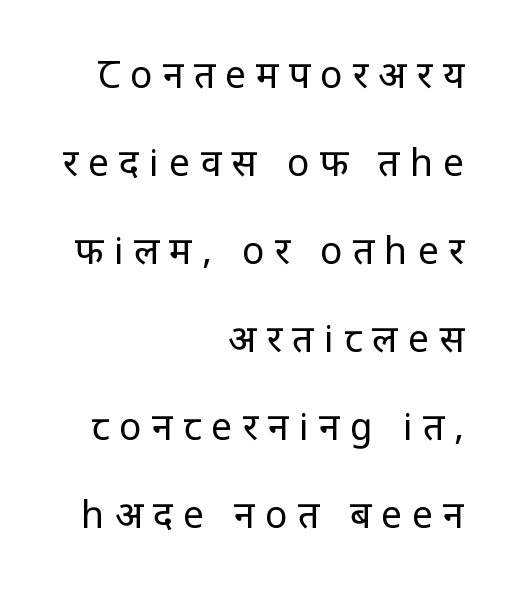
Between one letter and the next there's a generous, obvious gap. Looks like regular typesetting: each glyph gets only the width it needs. The specimen reads as upright at a glance. The paragraph has a hard right edge and a soft left edge.
